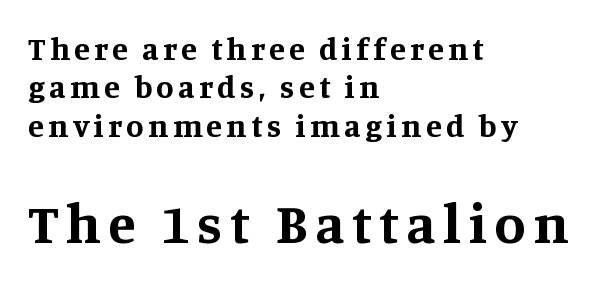
A serif font was chosen for this passage. Honestly, there is no underline to notice here at all. Each glyph is drawn with heavy, bold strokes. Spacing verdict: proportional, widths tailored to each character.
